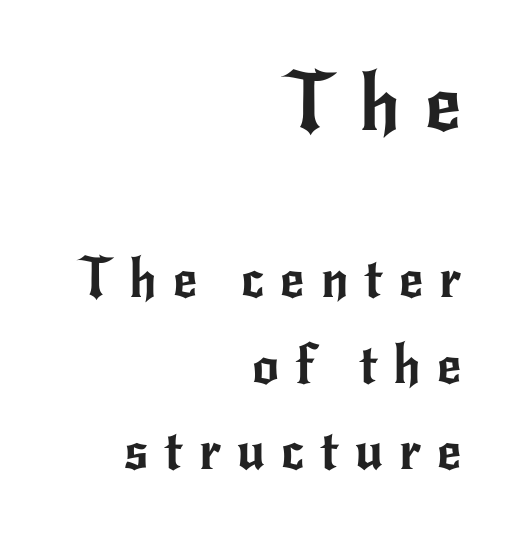
The image shows 79 px sans-serif type, upright; set right-aligned, normal line spacing (1.62x), unusually wide letter spacing (+0.3 em), not underlined; the first (top) block is 1.49x larger; low stroke contrast and a small x-height.
